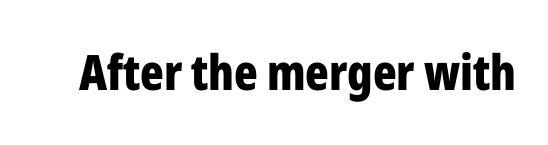
The face used here has the dense, thick strokes of a bold. The passage shown is not underscored anywhere. Is this a sans? Yes — the strokes have no serifs. Nothing unusual about the tracking: characters are spaced as the font intends. The rendering uses natural spacing where letterforms have individual widths. The typography opts for an upright posture over an oblique one.
